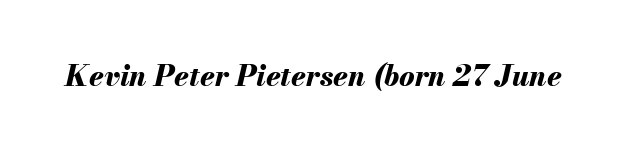
Q: Is the text bold? A: Yes.
Q: Is the text italic (slanted)? A: Yes, it leans right by about 13 degrees.
Q: Is the text underlined? A: No.
Q: Is the spacing between letters normal or unusually wide? A: Normal.
Q: Width (condensed, normal, or wide)? A: Normal.
Q: Stroke contrast? A: Medium.
Q: x-height? A: Small.
Q: Monospaced? A: No.
